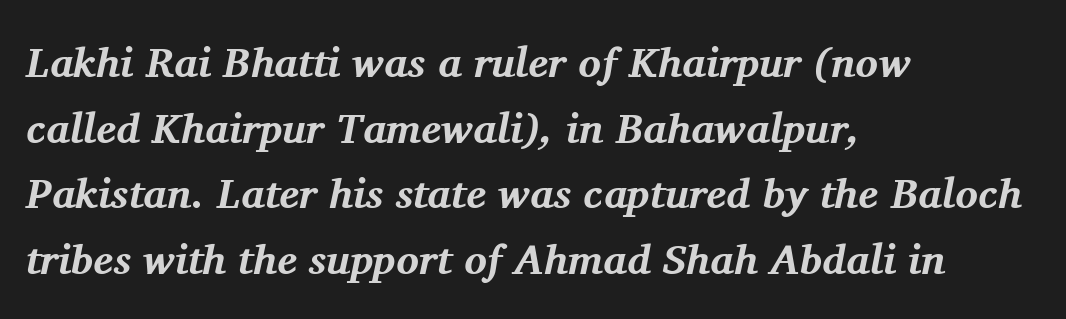
Q: Is the text bold? A: Yes.
Q: Is the text italic (slanted)? A: Yes, it leans right by about 11 degrees.
Q: Is the typeface a serif or a sans-serif typeface? A: Serif.
Q: Is the text underlined? A: No.
Q: How is the paragraph aligned? A: Left-aligned.
Q: Is the spacing between letters normal or unusually wide? A: Normal.
Q: Is the spacing between lines tight, normal or loose? A: Normal.
Q: Width (condensed, normal, or wide)? A: Normal.
Q: Stroke contrast? A: Medium.
Q: x-height? A: Medium.
Q: Monospaced? A: No.
